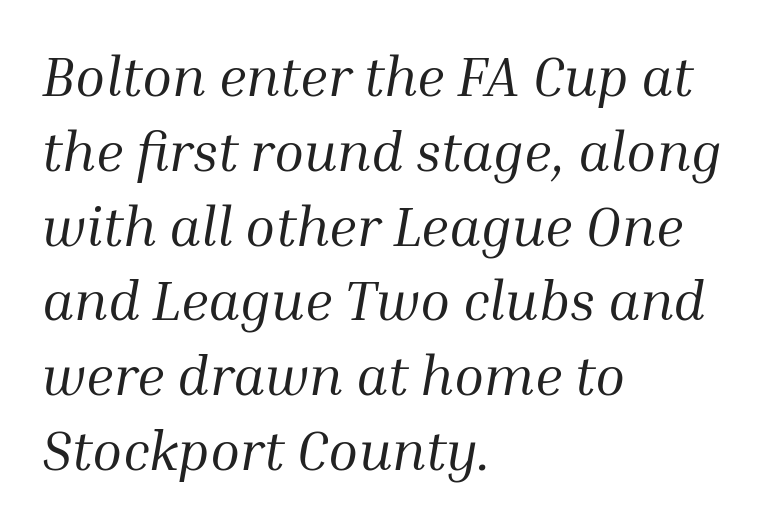
Q: Is the text bold? A: No.
Q: Is the text italic (slanted)? A: Yes, it leans right by about 10 degrees.
Q: Is the typeface a serif or a sans-serif typeface? A: Serif.
Q: Is the text underlined? A: No.
Q: How is the paragraph aligned? A: Left-aligned.
Q: Is the spacing between letters normal or unusually wide? A: Normal.
Q: Is the spacing between lines tight, normal or loose? A: Normal.
Q: Width (condensed, normal, or wide)? A: Normal.
Q: Stroke contrast? A: Medium.
Q: x-height? A: Medium.
Q: Monospaced? A: No.
